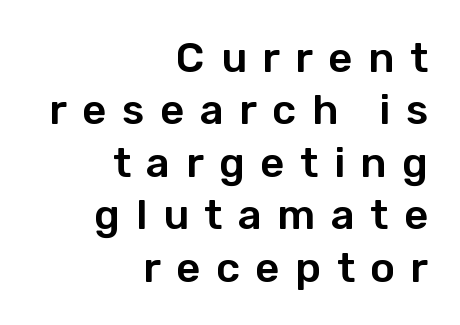
Q: Is the text italic (slanted)? A: No, it is upright.
Q: Is the typeface a serif or a sans-serif typeface? A: Sans-serif.
Q: Is the text underlined? A: No.
Q: How is the paragraph aligned? A: Right-aligned.
Q: Is the spacing between letters normal or unusually wide? A: Unusually wide.
Q: Is the spacing between lines tight, normal or loose? A: Normal.
Q: Width (condensed, normal, or wide)? A: Normal.
Q: Stroke contrast? A: Low.
Q: x-height? A: Medium.
Q: Monospaced? A: No.
